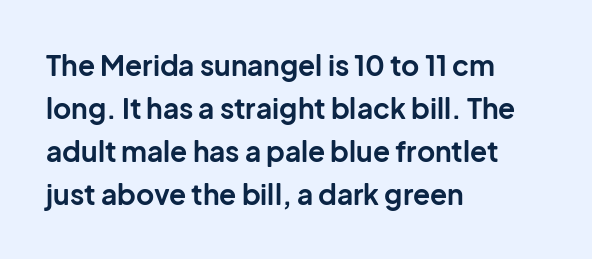
Each new line begins a customary step beneath the previous one. The rendering uses natural spacing where letterforms have individual widths. The axis of the letterforms is exactly vertical. The letters are bold, with thick, heavy strokes.
